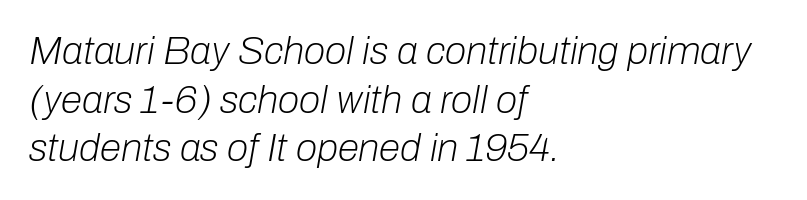
Q: Is the text bold? A: No.
Q: Is the text italic (slanted)? A: Yes, it leans right by about 10 degrees.
Q: Is the text underlined? A: No.
Q: How is the paragraph aligned? A: Left-aligned.
Q: Is the spacing between letters normal or unusually wide? A: Normal.
Q: Is the spacing between lines tight, normal or loose? A: Normal.
Q: Width (condensed, normal, or wide)? A: Normal.
Q: Stroke contrast? A: Low.
Q: x-height? A: Medium.
Q: Monospaced? A: No.
